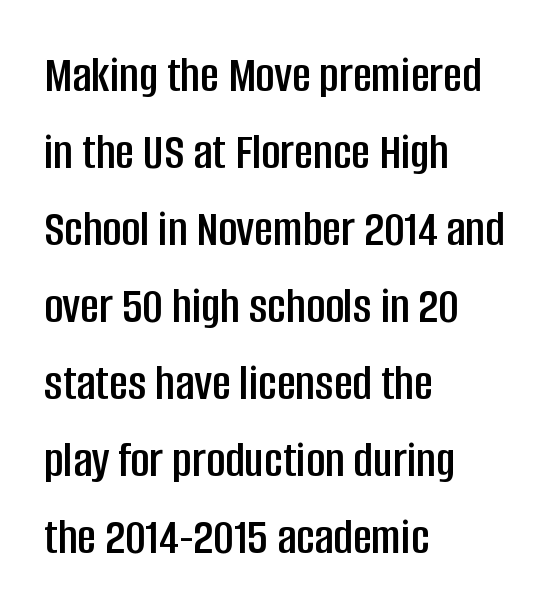
{"serif": "no", "italic": "no", "width": "condensed", "stroke_contrast": "low", "x_height": "large", "monospaced": "no", "underline": "no", "align": "left", "line_spacing": "normal", "line_spacing_ratio": 1.48, "letter_spacing": "normal", "letter_spacing_em": 0.0, "glyph_px": 52}
